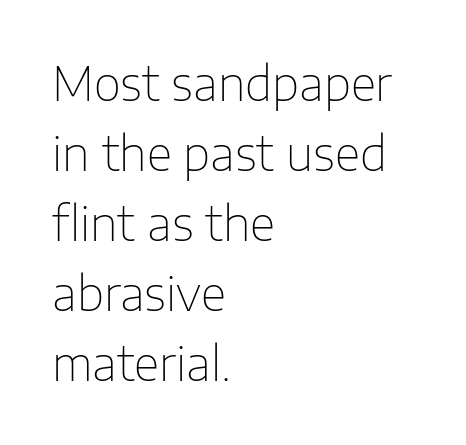
Look at the tracking — it's just the regular setting, nothing added. Underline: absent. A typesetter would call this leading conventional body-copy spacing. No feet cap the strokes, marking this as sans-serif type. Visually the block forms a straight wall on the left and a jagged coastline on the right. Is there any slant? The stems are plumb.
